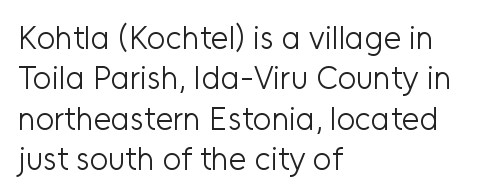
A typesetter would mark this as roman, not italic. The rendering uses natural spacing where letterforms have individual widths. The space beneath each line is pristine and unruled. This rendering employs a face without finishing strokes, i.e., a sans-serif. Compared with typical body copy, the letter spacing here is the same.
